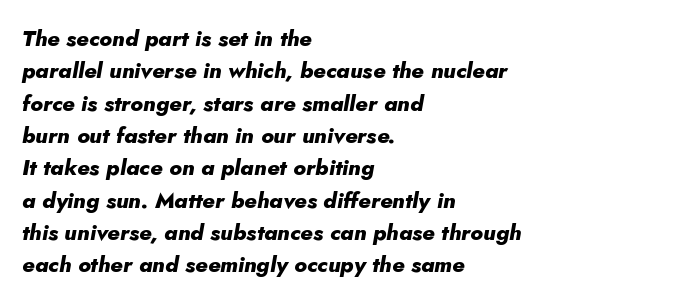
Q: Is the text bold? A: Yes.
Q: Is the text italic (slanted)? A: Yes, it leans right by about 10 degrees.
Q: Is the text underlined? A: No.
Q: How is the paragraph aligned? A: Left-aligned.
Q: Is the spacing between letters normal or unusually wide? A: Normal.
Q: Is the spacing between lines tight, normal or loose? A: Normal.
